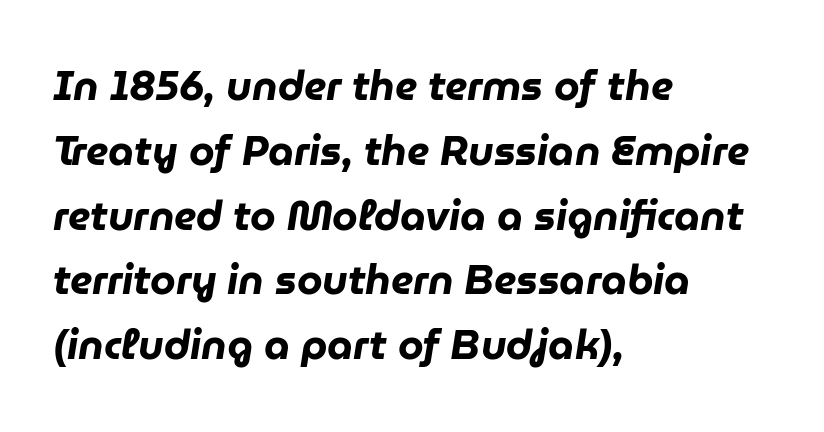
Q: Is the text bold? A: Yes.
Q: Is the text italic (slanted)? A: Yes, it leans right by about 9 degrees.
Q: Is the text underlined? A: No.
Q: How is the paragraph aligned? A: Left-aligned.
Q: Is the spacing between letters normal or unusually wide? A: Normal.
Q: Is the spacing between lines tight, normal or loose? A: Normal.
Q: Width (condensed, normal, or wide)? A: Normal.
Q: Stroke contrast? A: Low.
Q: x-height? A: Medium.
Q: Monospaced? A: No.
